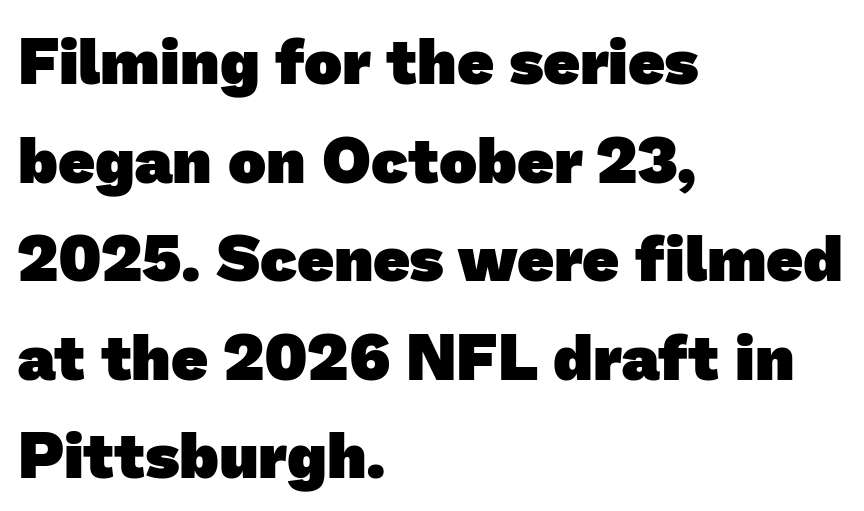
{"serif": "no", "bold": "yes", "weight": "heavy", "width": "normal", "stroke_contrast": "low", "x_height": "medium", "monospaced": "no", "underline": "no", "align": "left", "line_spacing": "normal", "line_spacing_ratio": 1.54, "letter_spacing": "normal", "letter_spacing_em": 0.0, "glyph_px": 64}
